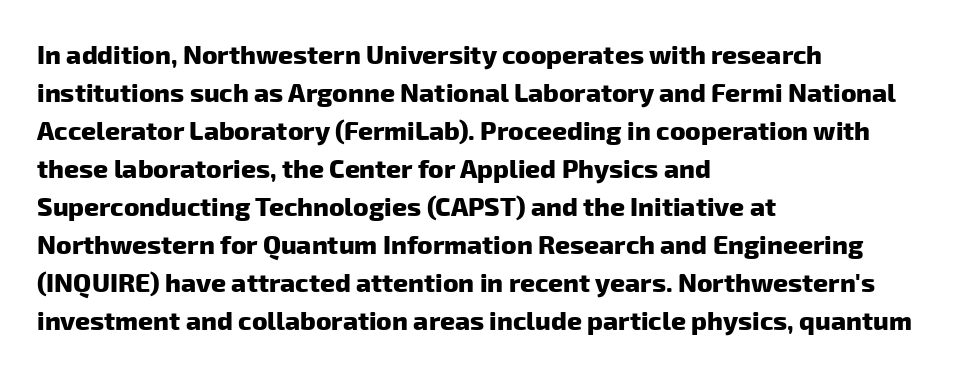
Q: Is the text bold? A: Yes.
Q: Is the text underlined? A: No.
Q: How is the paragraph aligned? A: Left-aligned.
Q: Is the spacing between letters normal or unusually wide? A: Normal.
Q: Is the spacing between lines tight, normal or loose? A: Normal.
